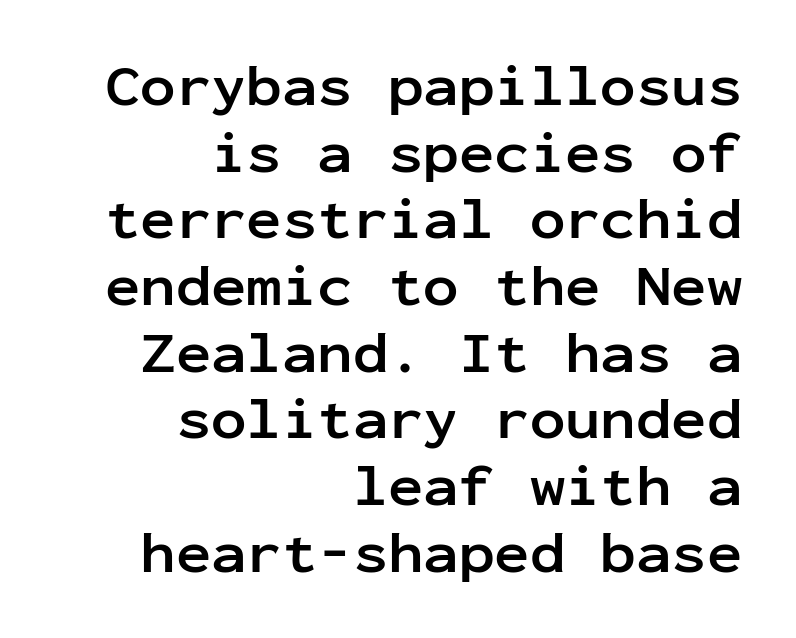
Vertical spacing — tight. The characters display no serif detailing; their extremities are plain. Designer's note — italics off, roman on. Horizontal alignment here is rightward, an uncommon choice for prose. Fixed-width glyphs throughout — classic coding-font behaviour. Glance below the letters and you will spot only blank space.
